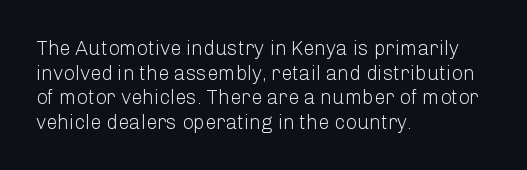
Casual observation: everything's shoved over to the left. This is not heavy type; no bold has been used. Italic? Not at all — the glyphs are vertical. The space beneath each line is pristine and unruled. No extra tracking has been applied to these lines.
